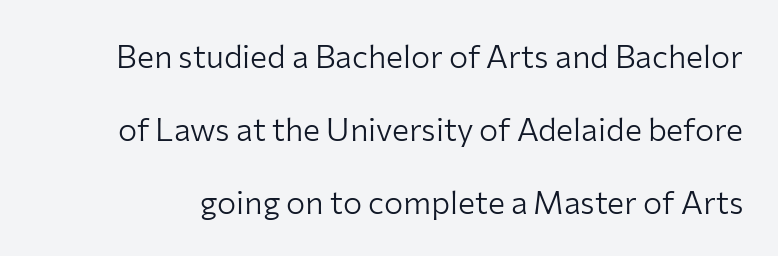
The image shows 32 px light sans-serif type, upright; set loose line spacing (2.28x), normal letter spacing, not underlined; low stroke contrast and a medium x-height.
